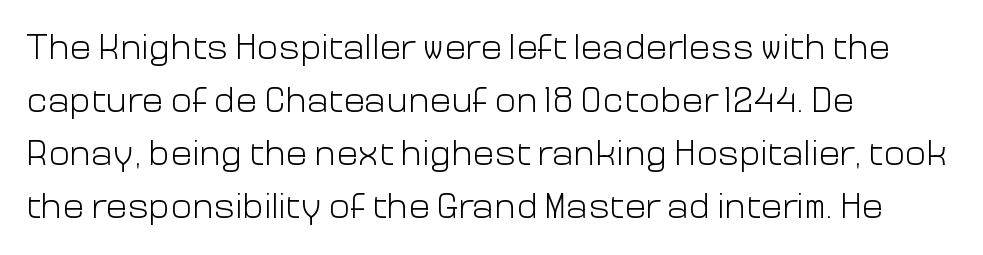
Q: Is the text bold? A: No.
Q: Is the text italic (slanted)? A: No, it is upright.
Q: Is the typeface a serif or a sans-serif typeface? A: Sans-serif.
Q: Is the text underlined? A: No.
Q: How is the paragraph aligned? A: Left-aligned.
Q: Is the spacing between letters normal or unusually wide? A: Normal.
Q: Is the spacing between lines tight, normal or loose? A: Normal.
Q: Width (condensed, normal, or wide)? A: Normal.
Q: Stroke contrast? A: Low.
Q: x-height? A: Medium.
Q: Monospaced? A: No.
